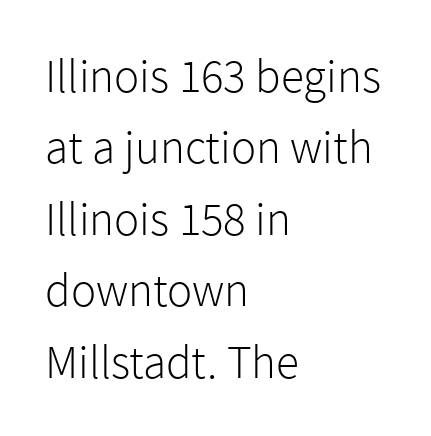
{"serif": "no", "italic": "no", "bold": "no", "weight": "light", "width": "normal", "x_height": "medium", "monospaced": "no", "underline": "no", "align": "left", "line_spacing": "normal", "line_spacing_ratio": 1.52, "letter_spacing": "normal", "letter_spacing_em": 0.0, "glyph_px": 47}
